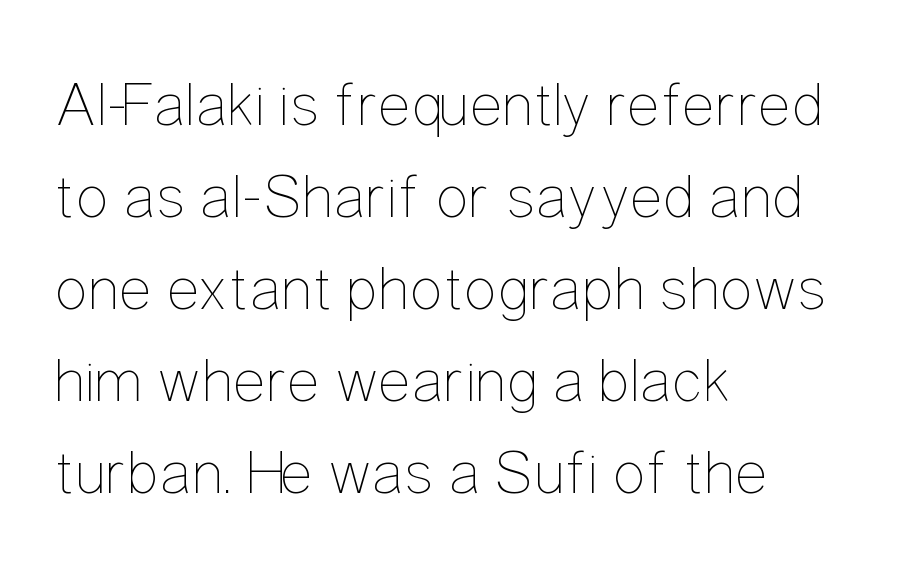
Q: Is the text bold? A: No.
Q: Is the text italic (slanted)? A: No, it is upright.
Q: Is the text underlined? A: No.
Q: How is the paragraph aligned? A: Left-aligned.
Q: Is the spacing between letters normal or unusually wide? A: Normal.
Q: Is the spacing between lines tight, normal or loose? A: Normal.
Q: Width (condensed, normal, or wide)? A: Condensed.
Q: Stroke contrast? A: Low.
Q: x-height? A: Medium.
Q: Monospaced? A: No.
